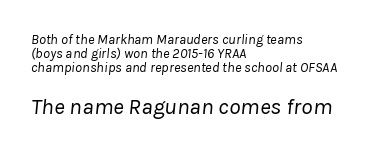
Q: Is the text bold? A: No.
Q: Is the text italic (slanted)? A: Yes, it leans right by about 8 degrees.
Q: Is the text underlined? A: No.
Q: How is the paragraph aligned? A: Left-aligned.
Q: Is the spacing between letters normal or unusually wide? A: Normal.
Q: Is the spacing between lines tight, normal or loose? A: Tight.
Q: Which block of text is set in a larger size, the first (top) or the second (bottom)? A: The second (bottom) one.
